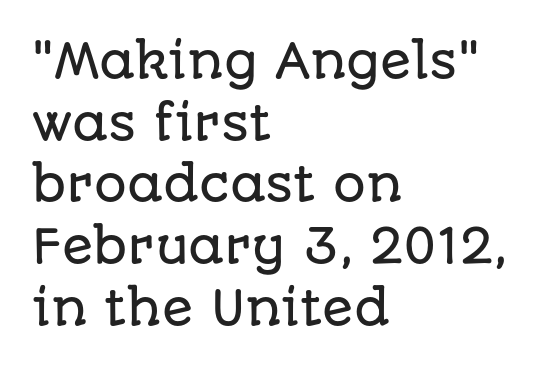
The image shows 46 px sans-serif type, upright; set left-aligned, normal line spacing (1.34x), normal letter spacing, not underlined; low stroke contrast and a large x-height.
